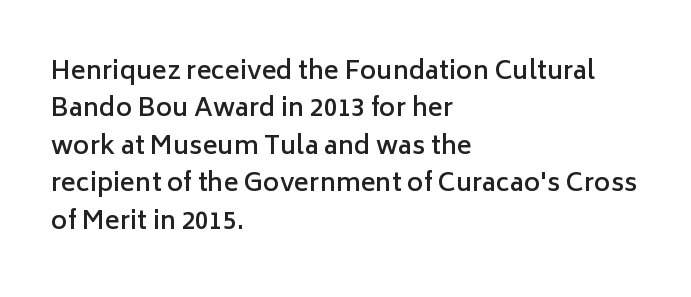
{"italic": "no", "bold": "semi", "underline": "no", "align": "left", "line_spacing": "normal", "line_spacing_ratio": 1.5, "letter_spacing": "normal", "letter_spacing_em": 0.0, "glyph_px": 25}
